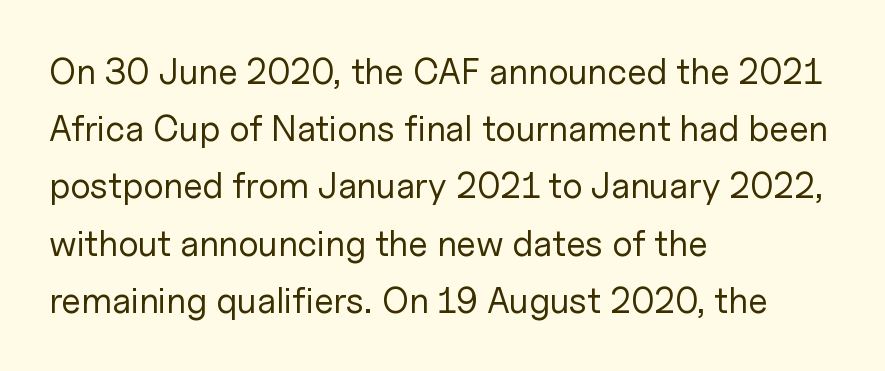
{"serif": "no", "italic": "no", "bold": "no", "weight": "regular", "width": "normal", "stroke_contrast": "low", "x_height": "medium", "monospaced": "no", "underline": "no", "align": "left", "line_spacing": "normal", "line_spacing_ratio": 1.59, "letter_spacing": "normal", "letter_spacing_em": 0.0, "glyph_px": 36}
